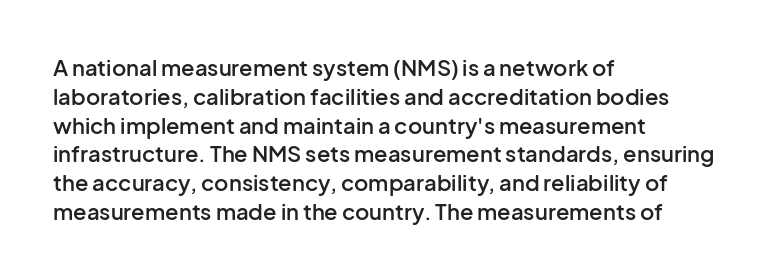
Left-aligned paragraph, ragged on the right. This sample uses plain, unmodified letter spacing. The lettering holds an erect, upright posture throughout. Underlining? Definitely not there. Students, this is semibold: more ink than regular, less than bold.
